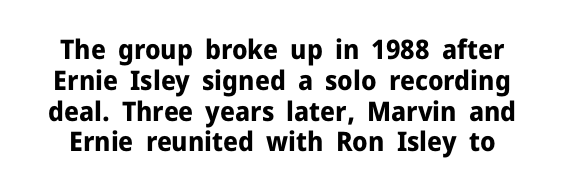
{"italic": "no", "bold": "yes", "underline": "no", "line_spacing": "tight", "line_spacing_ratio": 1.14, "letter_spacing": "normal", "letter_spacing_em": 0.0, "glyph_px": 27}
